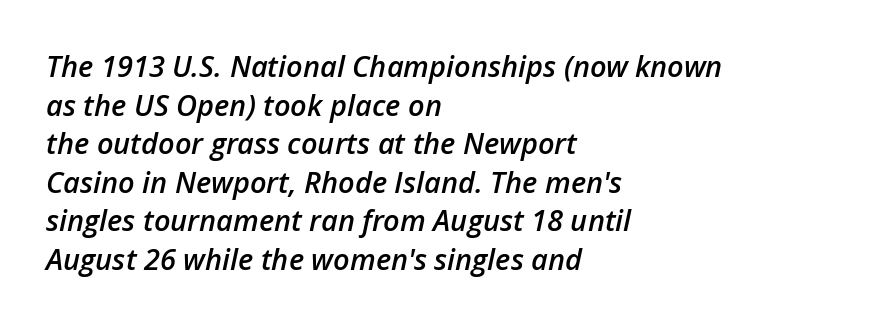
{"italic": "yes", "lean": "right", "slant_degrees": 12, "bold": "semi", "weight": "semibold", "width": "normal", "stroke_contrast": "low", "x_height": "medium", "monospaced": "no", "underline": "no", "align": "left", "line_spacing": "normal", "line_spacing_ratio": 1.33, "letter_spacing": "normal", "letter_spacing_em": 0.0, "glyph_px": 29}
